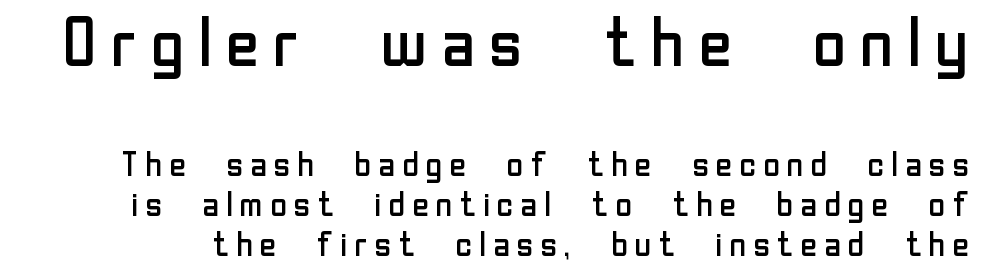
Q: Is the text bold? A: No.
Q: Is the text italic (slanted)? A: No, it is upright.
Q: Is the typeface a serif or a sans-serif typeface? A: Sans-serif.
Q: Is the text underlined? A: No.
Q: Which block of text is set in a larger size, the first (top) or the second (bottom)? A: The first (top) one.
Q: Width (condensed, normal, or wide)? A: Normal.
Q: Stroke contrast? A: Low.
Q: x-height? A: Medium.
Q: Monospaced? A: No.
